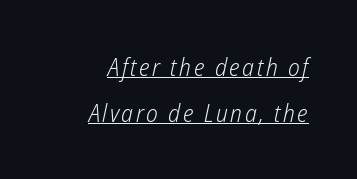
Q: Is the text bold? A: No.
Q: Is the text italic (slanted)? A: Yes, it leans right by about 12 degrees.
Q: Is the text underlined? A: Yes.
Q: How is the paragraph aligned? A: Right-aligned.
